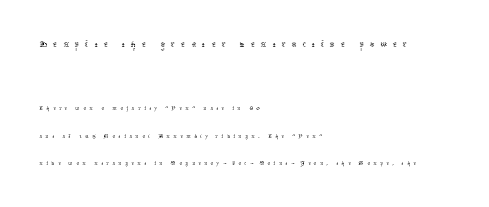
Compared with typical paragraphs, the rows here are farther apart. The first block has been scaled up relative to the second. The words here are not underlined. Each stroke keeps to a modest, everyday thickness or less. Notice how the stems are strictly vertical — no italics here.
